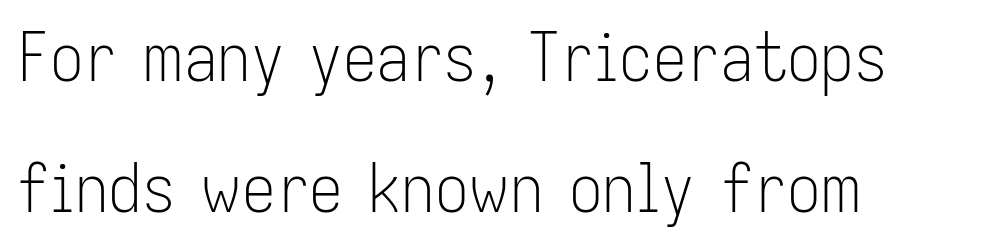
The image shows 67 px light, condensed sans-serif type, upright; set left-aligned, loose line spacing (1.96x), normal letter spacing, not underlined; low stroke contrast and a medium x-height.
